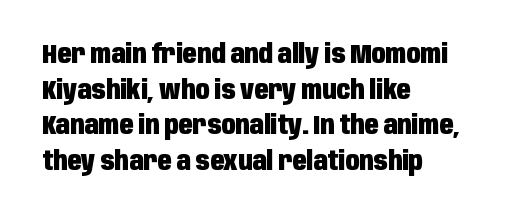
{"italic": "no", "bold": "yes", "underline": "no", "align": "left", "line_spacing": "normal", "line_spacing_ratio": 1.37, "letter_spacing": "normal", "letter_spacing_em": 0.0, "glyph_px": 26}
